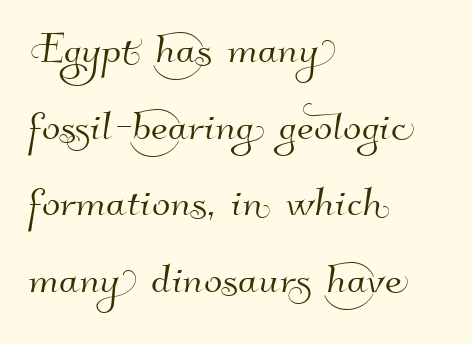
The image shows 54 px sans-serif type; set left-aligned, normal line spacing (1.42x), normal letter spacing, not underlined; high stroke contrast and a small x-height.
